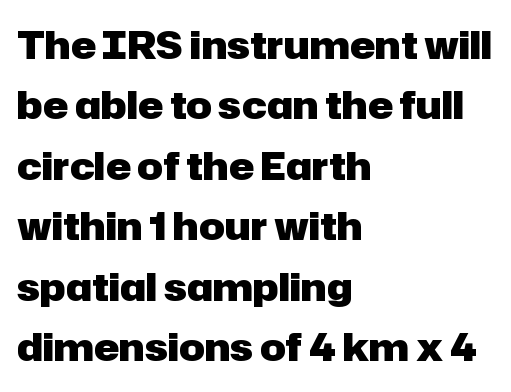
Does the copy run flush right? No — it runs flush left. A typesetter would mark this as roman, not italic. In terms of weight, the rendering is a true, heavy bold. Type style note: lacks serifs. Descender tails drop into unmarked territory. No extra tracking has been applied to these lines.
